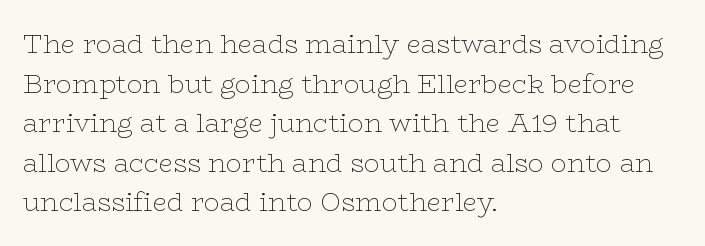
The block of text has a typical density, with ordinary space between rows. The line texture is even and compact thanks to regular tracking. Nothing heavy about these letters — not bold at all. Which margin do the lines hug? The left one — the right edge is uneven.
